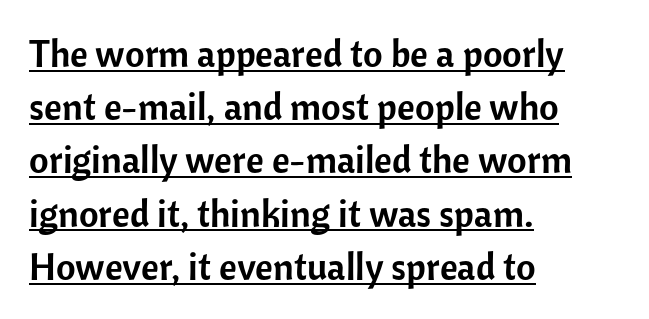
{"serif": "no", "italic": "no", "width": "normal", "stroke_contrast": "low", "x_height": "medium", "monospaced": "no", "underline": "yes", "align": "left", "line_spacing": "normal", "line_spacing_ratio": 1.4, "letter_spacing": "normal", "letter_spacing_em": 0.0, "glyph_px": 38}
